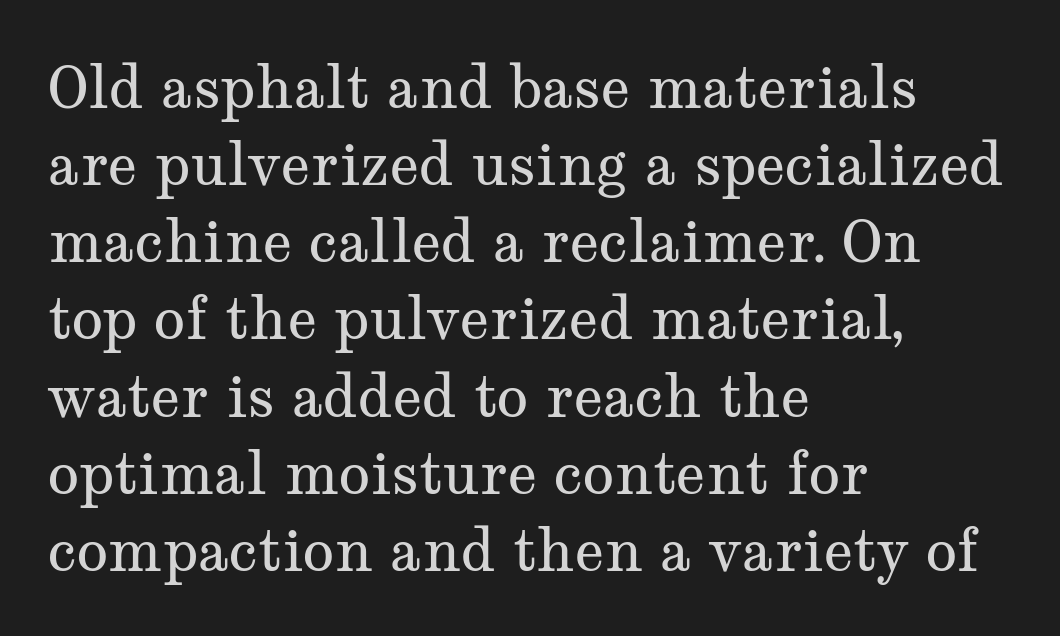
{"serif": "yes", "italic": "no", "bold": "no", "weight": "regular", "width": "wide", "stroke_contrast": "medium", "x_height": "medium", "monospaced": "no", "underline": "no", "align": "left", "line_spacing": "normal", "line_spacing_ratio": 1.33, "letter_spacing": "normal", "letter_spacing_em": 0.0, "glyph_px": 58}
